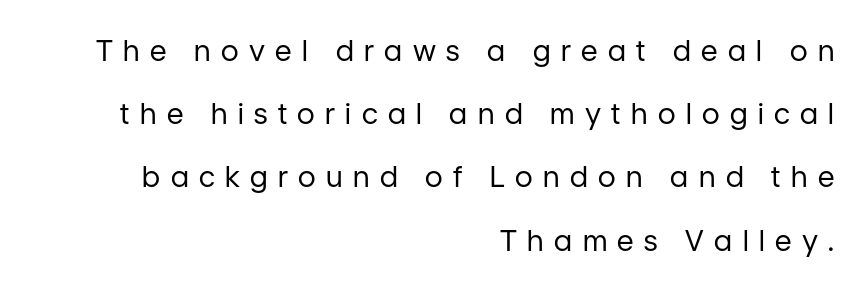
One-word summary of the alignment: right. Heft: none added — not bold. Each new line begins a long way beneath the previous one. Here the designer chose a conventional face with non-uniform glyph widths. The passage shown is not underscored anywhere. The axis of the letterforms is exactly vertical.
